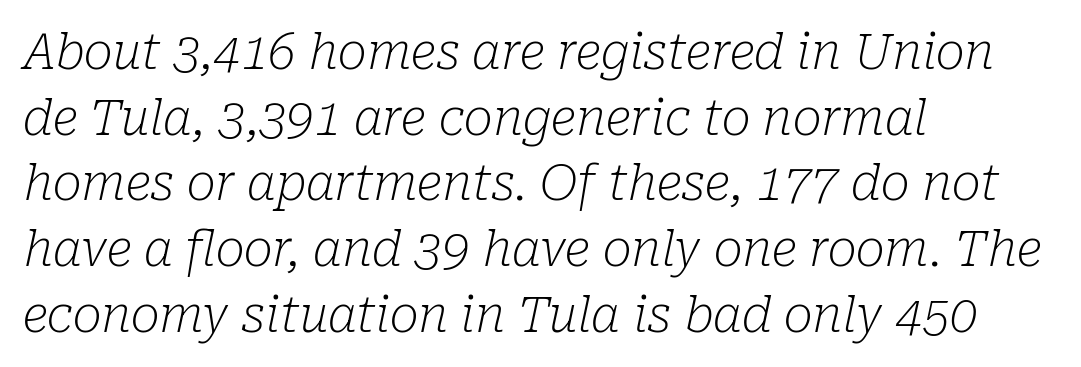
Q: Is the text bold? A: No.
Q: Is the text italic (slanted)? A: Yes, it leans right by about 10 degrees.
Q: Is the typeface a serif or a sans-serif typeface? A: Serif.
Q: Is the text underlined? A: No.
Q: How is the paragraph aligned? A: Left-aligned.
Q: Is the spacing between letters normal or unusually wide? A: Normal.
Q: Is the spacing between lines tight, normal or loose? A: Normal.
Q: Width (condensed, normal, or wide)? A: Normal.
Q: Stroke contrast? A: Low.
Q: x-height? A: Medium.
Q: Monospaced? A: No.
